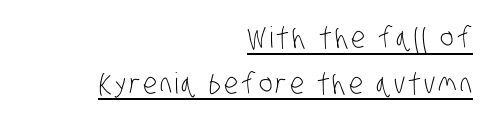
{"serif": "no", "bold": "no", "weight": "light", "width": "condensed", "stroke_contrast": "low", "x_height": "large", "monospaced": "no", "underline": "yes", "align": "right", "line_spacing": "normal", "line_spacing_ratio": 1.57, "glyph_px": 29}
